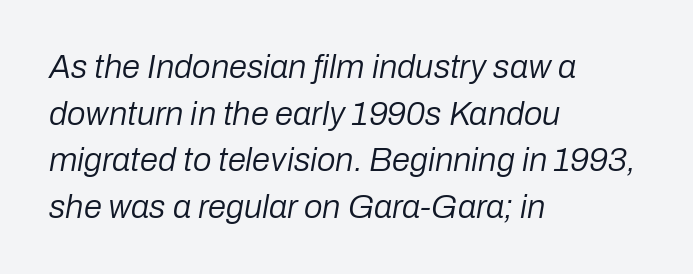
The image shows 33 px regular-weight type, italic (leaning right); set left-aligned, normal line spacing (1.41x), normal letter spacing, not underlined; low stroke contrast and a medium x-height.
